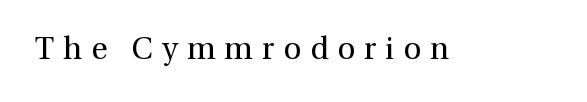
Q: Is the text bold? A: No.
Q: Is the text italic (slanted)? A: No, it is upright.
Q: Is the typeface a serif or a sans-serif typeface? A: Serif.
Q: Is the text underlined? A: No.
Q: Is the spacing between letters normal or unusually wide? A: Unusually wide.
Q: Width (condensed, normal, or wide)? A: Normal.
Q: Stroke contrast? A: Medium.
Q: x-height? A: Medium.
Q: Monospaced? A: No.
